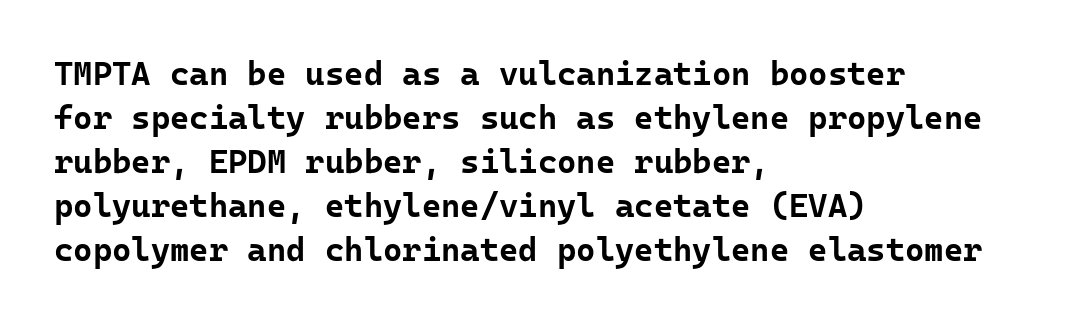
The setting favours the left margin, as ordinary paragraphs usually do. In terms of letterform style, serifs are entirely absent. Anything drawn beneath the words? Only blank space. Weight check: bold — yes, fully. Compared with typical body copy, the letter spacing here is the same.
